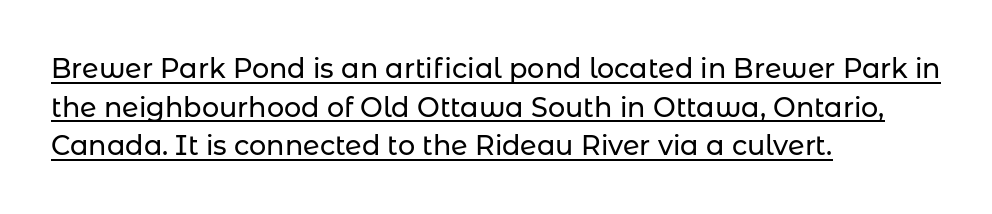
{"italic": "no", "underline": "yes", "align": "left", "line_spacing": "normal", "line_spacing_ratio": 1.43, "letter_spacing": "normal", "letter_spacing_em": 0.0, "glyph_px": 27}
